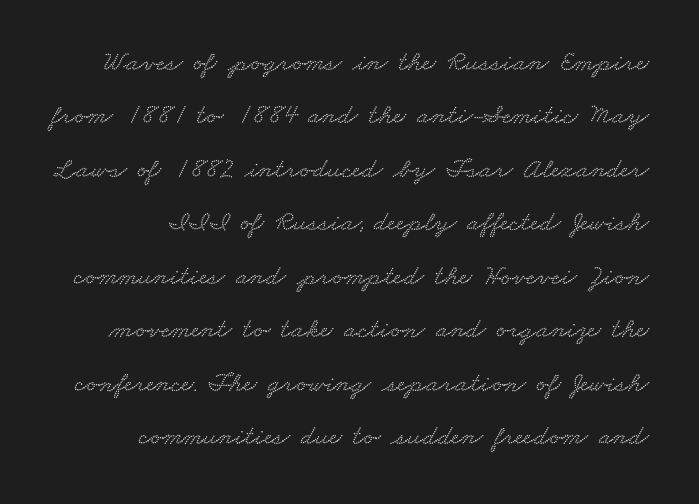
These lines are rendered in a variable-pitch font. The foot of each line stays bare and open. The horizontal fit of the characters is conventional and even. Airy leading.
